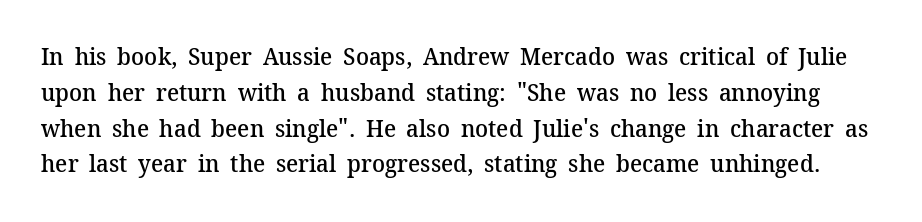
{"italic": "no", "bold": "semi", "underline": "no", "line_spacing": "normal", "line_spacing_ratio": 1.49, "letter_spacing": "normal", "letter_spacing_em": 0.0, "glyph_px": 24}
